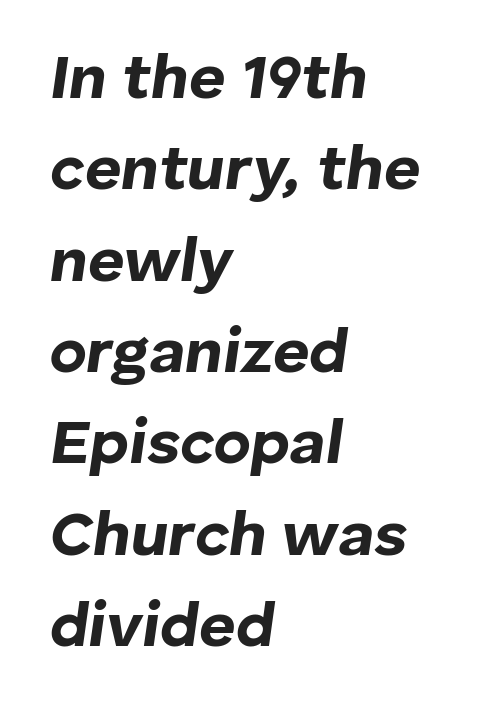
The image shows 63 px bold type, italic (leaning right); set left-aligned, normal line spacing (1.45x), normal letter spacing, not underlined; low stroke contrast and a medium x-height.
